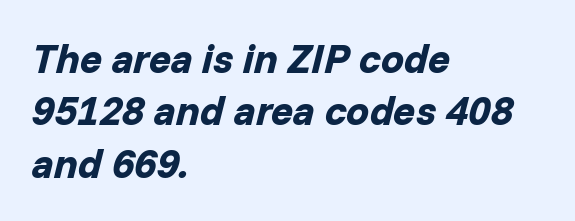
{"italic": "yes", "lean": "right", "slant_degrees": 14, "bold": "yes", "weight": "bold", "width": "normal", "stroke_contrast": "low", "x_height": "medium", "monospaced": "no", "underline": "no", "align": "left", "line_spacing": "normal", "line_spacing_ratio": 1.28, "letter_spacing": "normal", "letter_spacing_em": 0.0, "glyph_px": 41}
